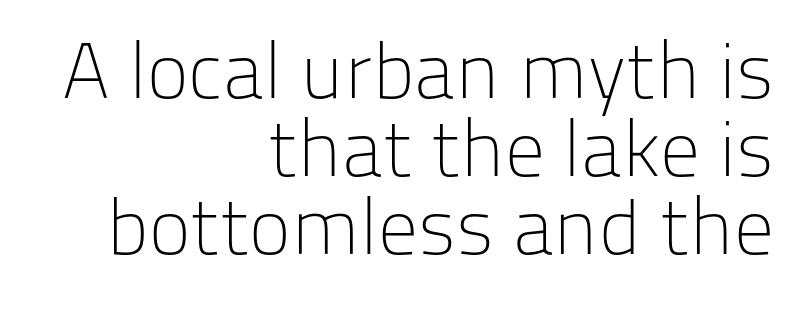
The image shows 79 px light sans-serif type, upright; set right-aligned, tight line spacing (0.99x), normal letter spacing, not underlined; low stroke contrast and a medium x-height.
